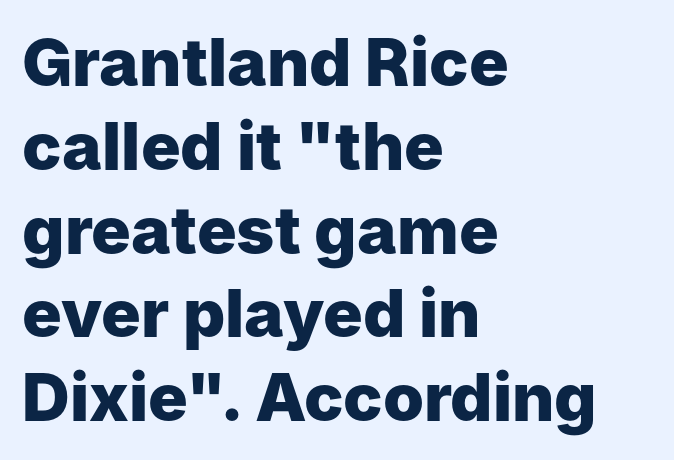
Q: Is the text bold? A: Yes.
Q: Is the text italic (slanted)? A: No, it is upright.
Q: Is the typeface a serif or a sans-serif typeface? A: Sans-serif.
Q: Is the text underlined? A: No.
Q: How is the paragraph aligned? A: Left-aligned.
Q: Is the spacing between letters normal or unusually wide? A: Normal.
Q: Is the spacing between lines tight, normal or loose? A: Normal.
Q: Width (condensed, normal, or wide)? A: Normal.
Q: Stroke contrast? A: Low.
Q: x-height? A: Medium.
Q: Monospaced? A: No.
